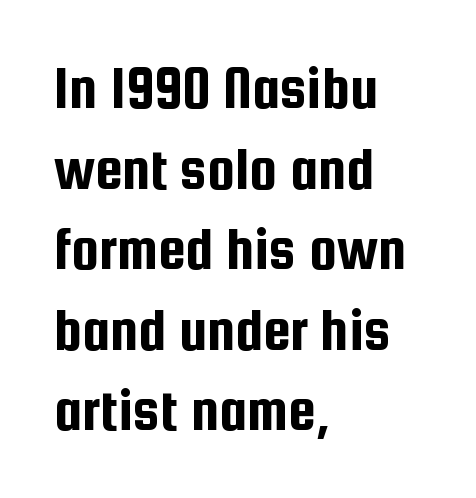
{"serif": "no", "italic": "no", "width": "condensed", "stroke_contrast": "low", "x_height": "medium", "monospaced": "no", "underline": "no", "align": "left", "line_spacing": "normal", "line_spacing_ratio": 1.3, "letter_spacing": "normal", "letter_spacing_em": 0.0, "glyph_px": 62}
